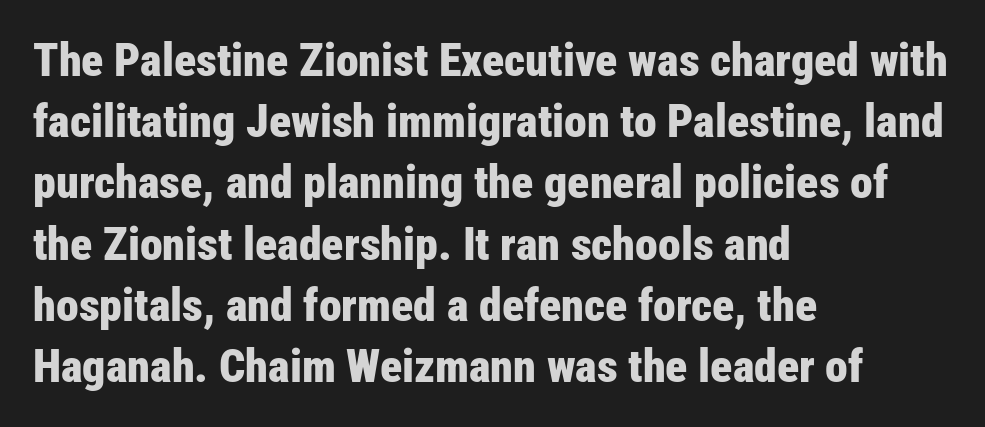
{"serif": "no", "italic": "no", "bold": "yes", "weight": "bold", "width": "condensed", "stroke_contrast": "low", "x_height": "medium", "monospaced": "no", "underline": "no", "align": "left", "line_spacing": "normal", "line_spacing_ratio": 1.33, "letter_spacing": "normal", "letter_spacing_em": 0.0, "glyph_px": 46}
